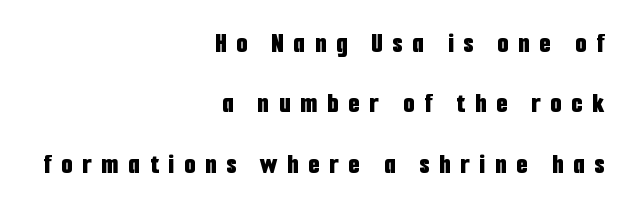
{"serif": "no", "italic": "no", "bold": "yes", "weight": "bold", "width": "condensed", "stroke_contrast": "low", "x_height": "medium", "monospaced": "no", "underline": "no", "align": "right", "line_spacing": "loose", "line_spacing_ratio": 2.08, "letter_spacing": "wide", "letter_spacing_em": 0.34, "glyph_px": 29}
